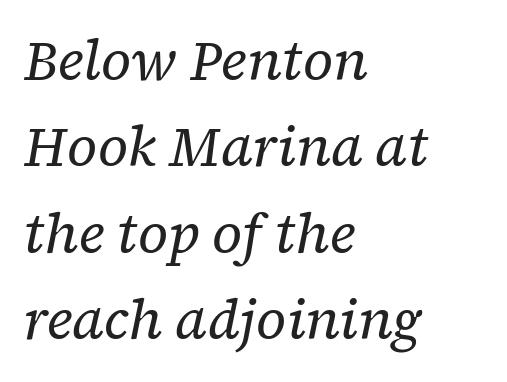
Q: Is the text bold? A: No.
Q: Is the text italic (slanted)? A: Yes, it leans right by about 12 degrees.
Q: Is the typeface a serif or a sans-serif typeface? A: Serif.
Q: Is the text underlined? A: No.
Q: How is the paragraph aligned? A: Left-aligned.
Q: Is the spacing between letters normal or unusually wide? A: Normal.
Q: Is the spacing between lines tight, normal or loose? A: Normal.
Q: Width (condensed, normal, or wide)? A: Normal.
Q: Stroke contrast? A: Low.
Q: x-height? A: Medium.
Q: Monospaced? A: No.
